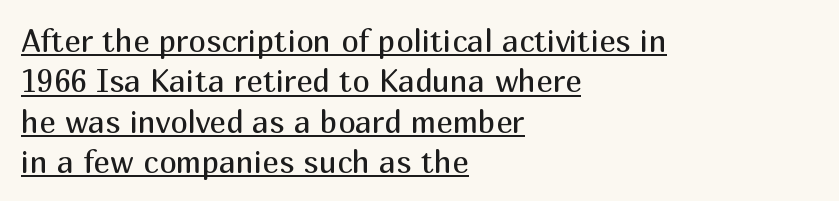
{"serif": "no", "italic": "no", "bold": "no", "weight": "regular", "width": "normal", "stroke_contrast": "medium", "x_height": "medium", "monospaced": "no", "underline": "yes", "align": "left", "line_spacing": "normal", "line_spacing_ratio": 1.3, "letter_spacing": "normal", "letter_spacing_em": 0.0, "glyph_px": 31}
